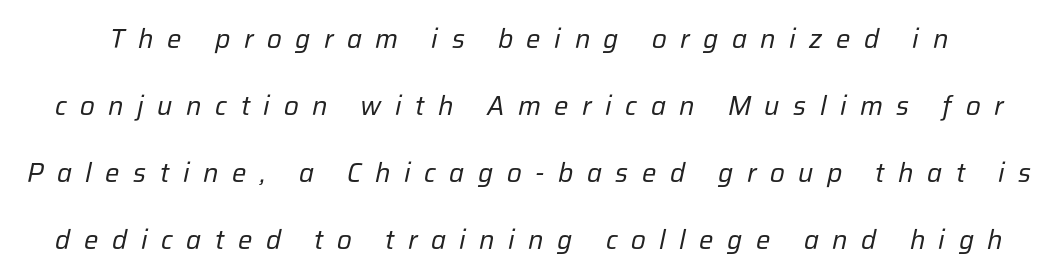
Q: Is the text bold? A: No.
Q: Is the text italic (slanted)? A: Yes, it leans right by about 12 degrees.
Q: Is the text underlined? A: No.
Q: Is the spacing between letters normal or unusually wide? A: Unusually wide.
Q: Is the spacing between lines tight, normal or loose? A: Loose.
